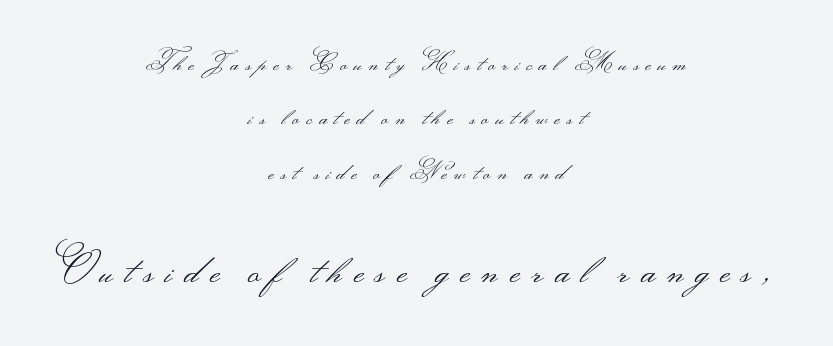
The image shows 40 px light, wide sans-serif type; set centered, loose line spacing (2.36x), unusually wide letter spacing (+0.29 em), not underlined; the second (bottom) block is 1.74x larger; medium stroke contrast.
